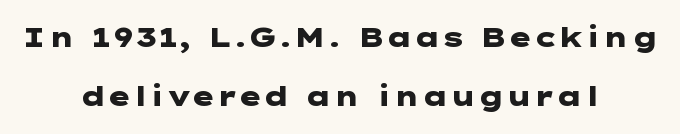
Q: Is the text bold? A: Yes.
Q: Is the text italic (slanted)? A: No, it is upright.
Q: Is the text underlined? A: No.
Q: How is the paragraph aligned? A: Centered.
Q: Is the spacing between letters normal or unusually wide? A: Normal.
Q: Is the spacing between lines tight, normal or loose? A: Loose.
